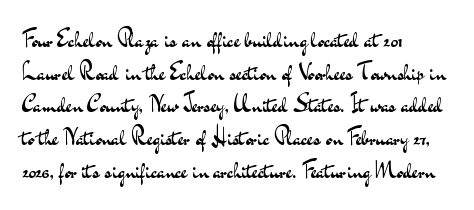
{"bold": "no", "underline": "no", "align": "left", "line_spacing": "normal", "line_spacing_ratio": 1.42, "letter_spacing": "normal", "letter_spacing_em": 0.0, "glyph_px": 23}
